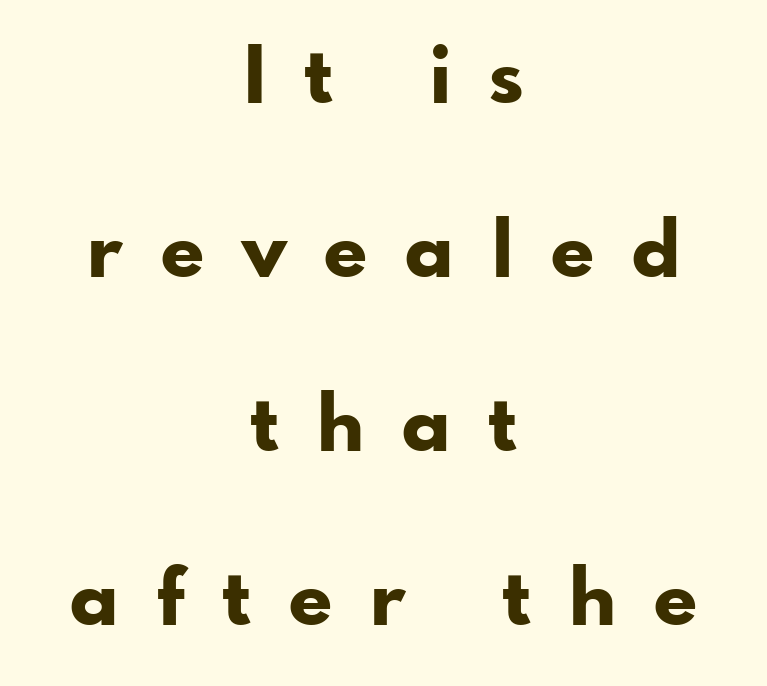
Visually the block forms a symmetrical silhouette, jagged on both flanks. Heavy-handed strokes throughout: this text is bold. One glance says open: line gaps are wider than usual. Loose tracking; the words dissolve into strings of separated letters.
